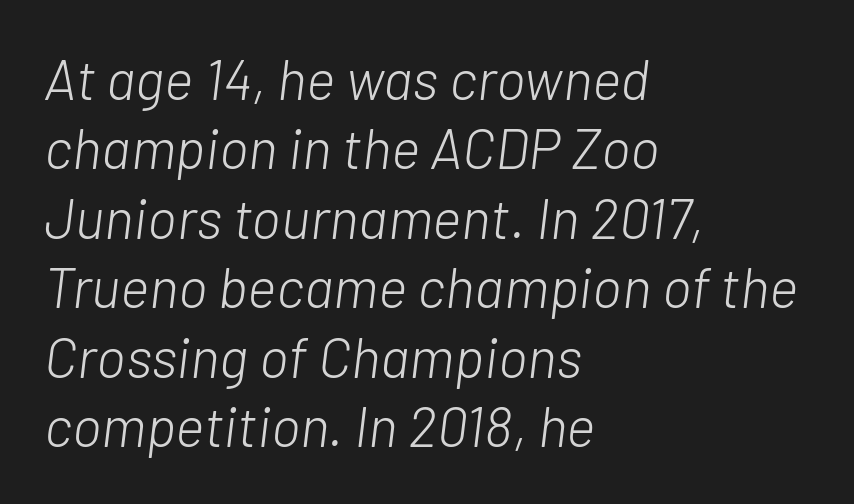
{"italic": "yes", "lean": "right", "slant_degrees": 7, "bold": "no", "weight": "light", "width": "normal", "stroke_contrast": "low", "x_height": "medium", "monospaced": "no", "underline": "no", "align": "left", "line_spacing_ratio": 1.24, "letter_spacing": "normal", "letter_spacing_em": 0.0, "glyph_px": 56}
